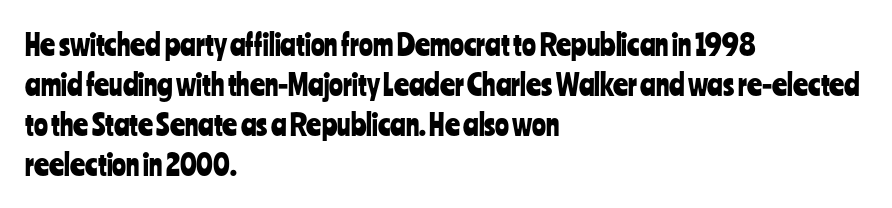
{"serif": "no", "italic": "no", "width": "condensed", "stroke_contrast": "low", "x_height": "medium", "monospaced": "no", "underline": "no", "align": "left", "line_spacing": "normal", "line_spacing_ratio": 1.38, "letter_spacing": "normal", "letter_spacing_em": 0.0, "glyph_px": 29}
